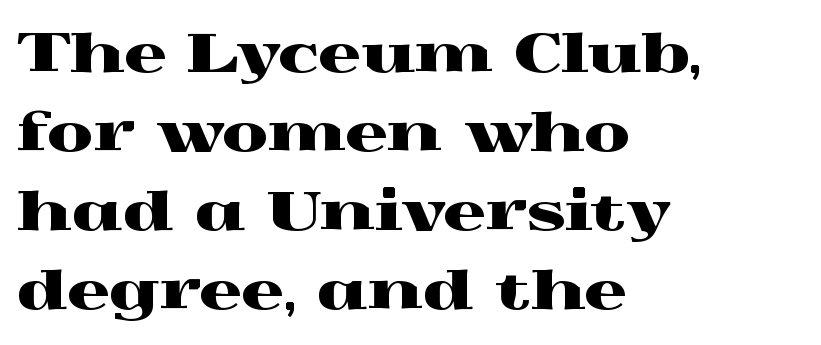
The image shows 53 px wide serif type, upright; set left-aligned, normal line spacing (1.49x), normal letter spacing, not underlined; a medium x-height.
